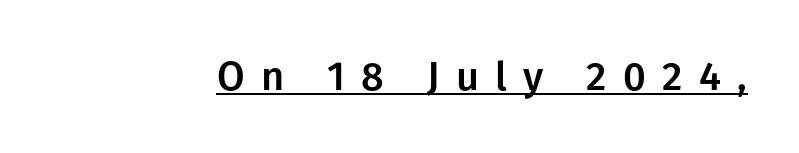
The image shows 40 px sans-serif type, upright; set unusually wide letter spacing (+0.41 em), underlined; low stroke contrast and a medium x-height.
